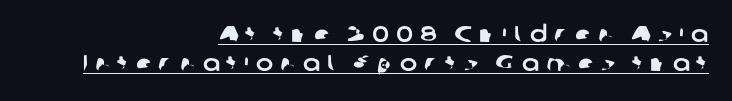
Line ends are locked; line starts wander. The passage shown is underscored from start to finish. Glyph-to-glyph distance is far greater than everyday printed text.
